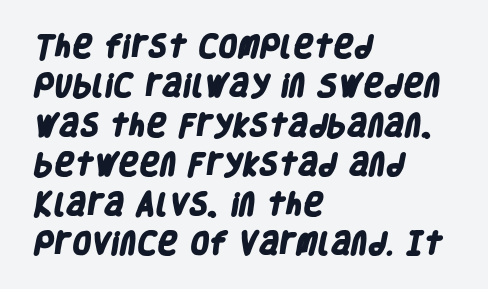
The image shows 25 px bold type; set left-aligned, normal line spacing (1.58x), normal letter spacing, not underlined.
